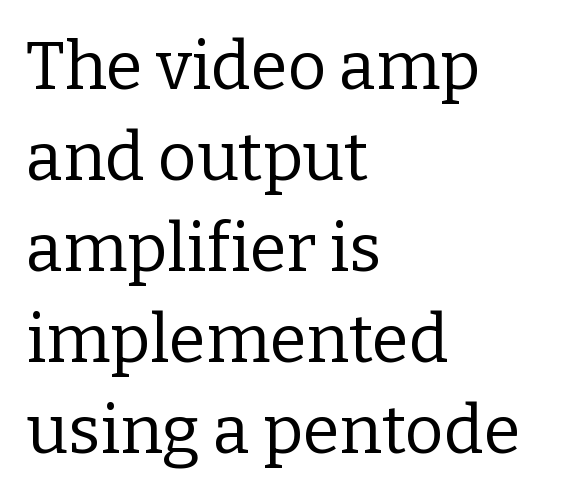
The image shows 67 px regular-weight serif type, upright; set left-aligned, normal line spacing (1.36x), normal letter spacing, not underlined; low stroke contrast and a medium x-height.
